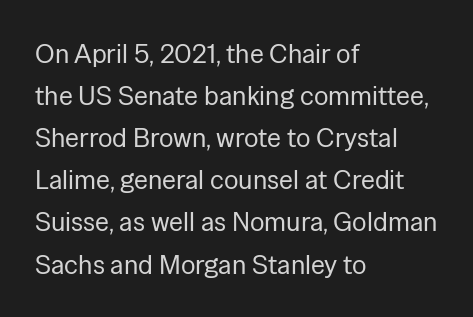
Each new line begins a customary step beneath the previous one. The passage shown is not underscored anywhere. Weight: not bold — regular or lighter. Nope, not italic — everything's standing straight. A classic flush-left, rag-right setting is used for this passage.
